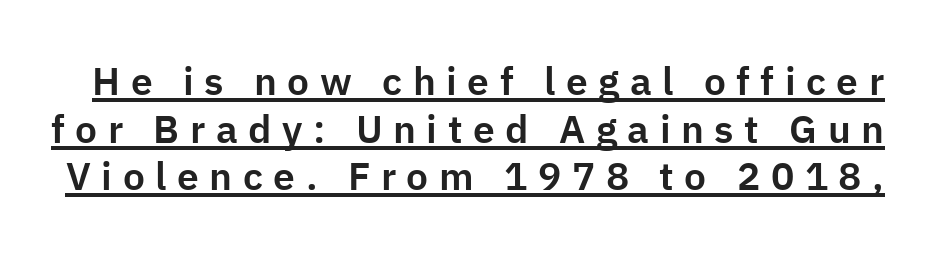
Q: Is the text italic (slanted)? A: No, it is upright.
Q: Is the typeface a serif or a sans-serif typeface? A: Sans-serif.
Q: Is the text underlined? A: Yes.
Q: Is the spacing between letters normal or unusually wide? A: Unusually wide.
Q: Width (condensed, normal, or wide)? A: Normal.
Q: Stroke contrast? A: Low.
Q: x-height? A: Medium.
Q: Monospaced? A: No.
